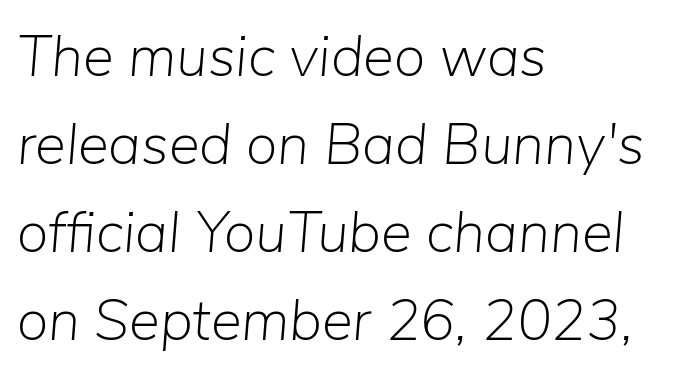
{"italic": "yes", "lean": "right", "slant_degrees": 5, "bold": "no", "weight": "light", "width": "normal", "stroke_contrast": "low", "x_height": "medium", "monospaced": "no", "underline": "no", "align": "left", "line_spacing": "normal", "line_spacing_ratio": 1.52, "letter_spacing": "normal", "letter_spacing_em": 0.0, "glyph_px": 58}
